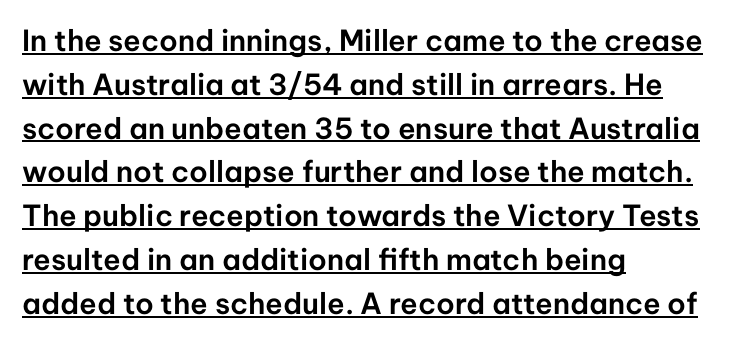
{"serif": "no", "italic": "no", "width": "normal", "stroke_contrast": "low", "x_height": "medium", "monospaced": "no", "underline": "yes", "align": "left", "line_spacing": "normal", "line_spacing_ratio": 1.51, "letter_spacing": "normal", "letter_spacing_em": 0.0, "glyph_px": 29}
